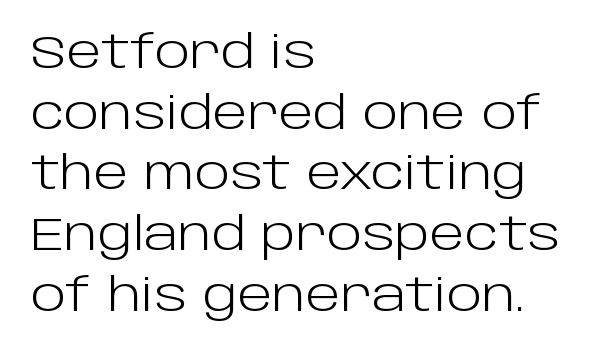
The image shows 46 px light sans-serif type, upright; set left-aligned, normal line spacing (1.32x), normal letter spacing, not underlined; low stroke contrast and a large x-height.
